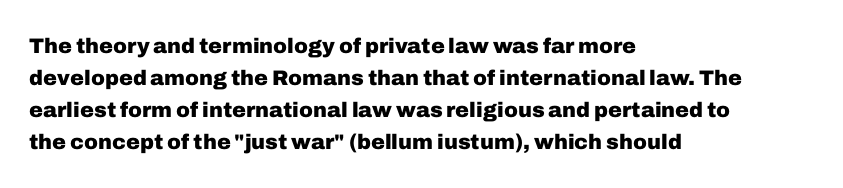
{"italic": "no", "bold": "yes", "underline": "no", "align": "left", "line_spacing": "normal", "line_spacing_ratio": 1.53, "letter_spacing": "normal", "letter_spacing_em": 0.0, "glyph_px": 21}
